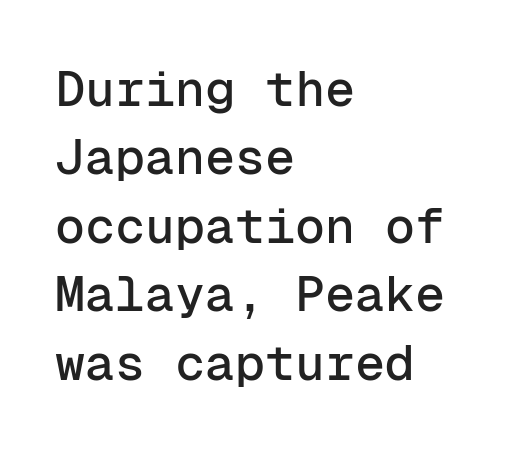
{"serif": "no", "italic": "no", "width": "normal", "stroke_contrast": "low", "x_height": "medium", "monospaced": "yes", "underline": "no", "align": "left", "line_spacing": "normal", "line_spacing_ratio": 1.37, "letter_spacing": "normal", "letter_spacing_em": 0.0, "glyph_px": 50}
